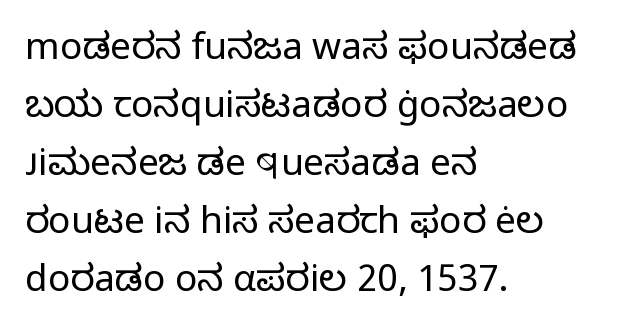
{"serif": "no", "italic": "no", "bold": "no", "weight": "regular", "width": "normal", "stroke_contrast": "low", "x_height": "medium", "monospaced": "no", "underline": "no", "align": "left", "line_spacing": "normal", "line_spacing_ratio": 1.57, "letter_spacing": "normal", "letter_spacing_em": 0.0, "glyph_px": 37}
